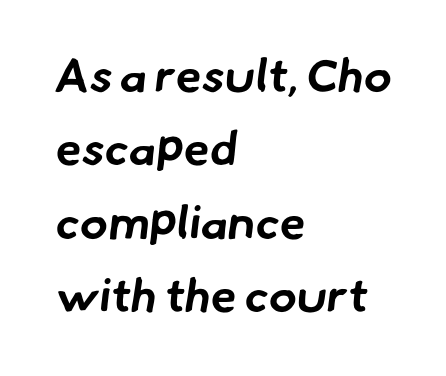
The image shows 47 px bold sans-serif type; set left-aligned, normal line spacing (1.56x), normal letter spacing, not underlined; low stroke contrast and a small x-height.
